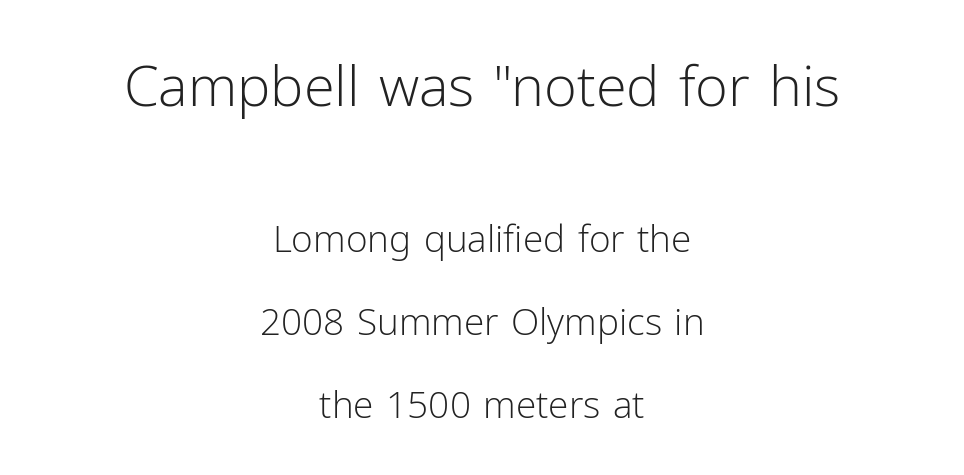
{"serif": "no", "italic": "no", "bold": "no", "weight": "light", "width": "normal", "stroke_contrast": "low", "x_height": "medium", "monospaced": "no", "underline": "no", "align": "center", "line_spacing": "loose", "line_spacing_ratio": 2.24, "letter_spacing": "normal", "letter_spacing_em": 0.0, "larger_block": "first", "size_ratio": 1.51, "glyph_px": 56}
